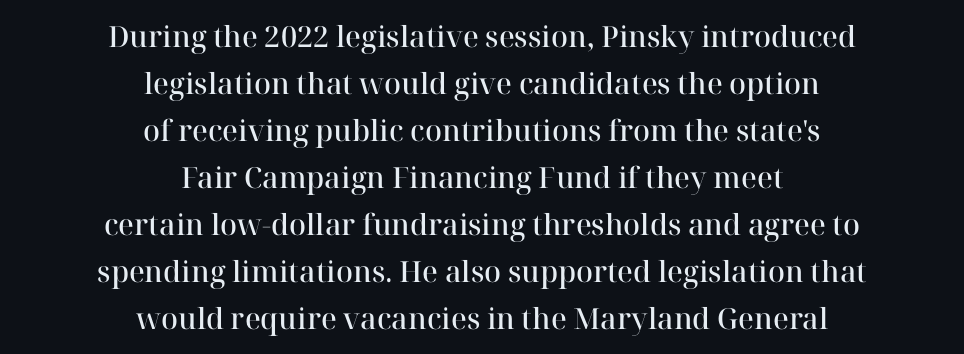
{"serif": "yes", "italic": "no", "bold": "semi", "weight": "semibold", "width": "normal", "stroke_contrast": "high", "x_height": "medium", "monospaced": "no", "underline": "no", "align": "center", "line_spacing": "normal", "line_spacing_ratio": 1.62, "letter_spacing": "normal", "letter_spacing_em": 0.0, "glyph_px": 29}
